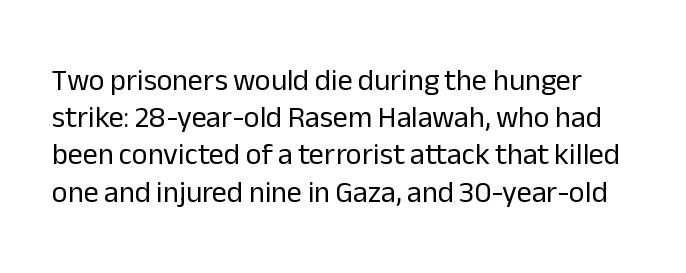
The weight tops out at a normal text grade. The glyphs are unaccompanied by any horizontal stroke below them. Is this a fixed-width face? No — the glyphs have proportional, varying widths. This is roman type, the default non-slanted kind. The text was rendered using a sans face with plain stroke endings. Is the letter spacing exaggerated? No — it looks like the ordinary default.
